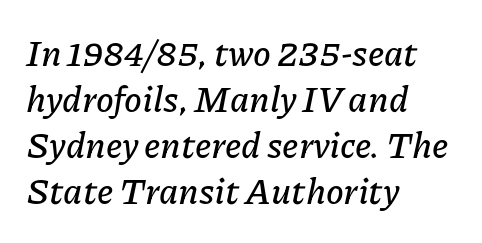
{"italic": "yes", "lean": "right", "slant_degrees": 11, "width": "normal", "stroke_contrast": "low", "x_height": "medium", "monospaced": "no", "underline": "no", "align": "left", "line_spacing": "normal", "line_spacing_ratio": 1.28, "letter_spacing": "normal", "letter_spacing_em": 0.0, "glyph_px": 36}
